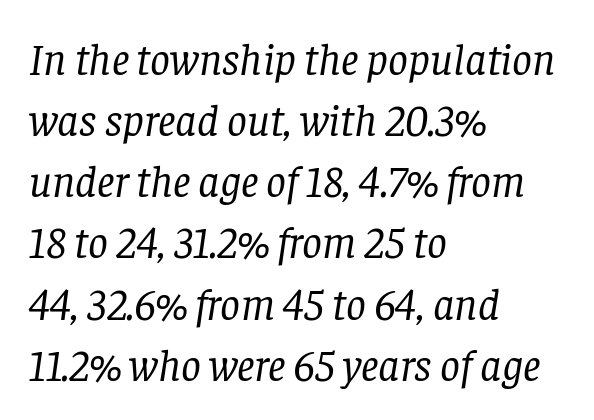
The image shows 44 px regular-weight serif type, italic (leaning right); set left-aligned, normal line spacing (1.39x), normal letter spacing, not underlined; low stroke contrast and a large x-height.
